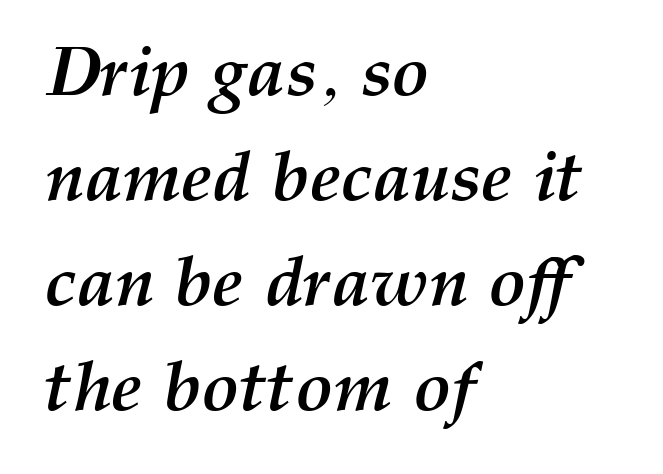
The image shows 70 px semibold type, italic (leaning right); set left-aligned, normal line spacing (1.5x), normal letter spacing, not underlined; medium stroke contrast and a medium x-height.
